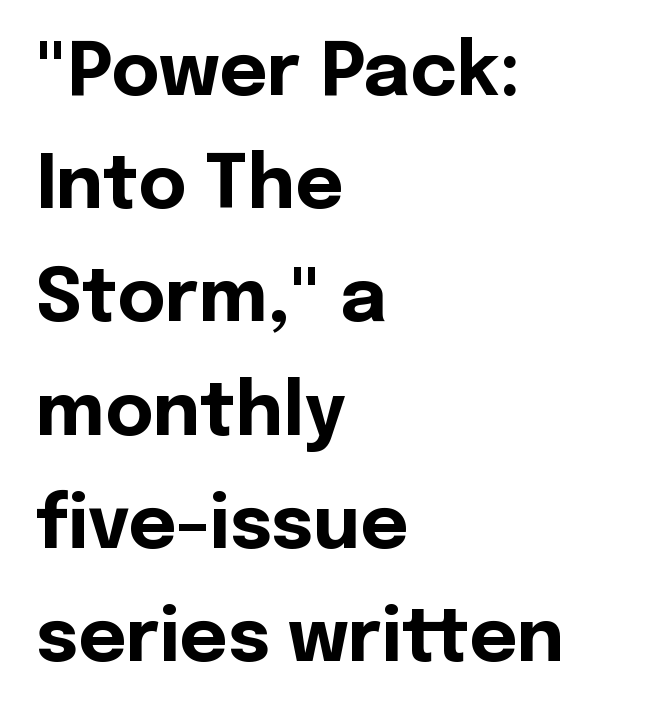
Q: Is the text bold? A: Yes.
Q: Is the text italic (slanted)? A: No, it is upright.
Q: Is the typeface a serif or a sans-serif typeface? A: Sans-serif.
Q: Is the text underlined? A: No.
Q: How is the paragraph aligned? A: Left-aligned.
Q: Is the spacing between letters normal or unusually wide? A: Normal.
Q: Is the spacing between lines tight, normal or loose? A: Normal.
Q: Width (condensed, normal, or wide)? A: Normal.
Q: x-height? A: Medium.
Q: Monospaced? A: No.
